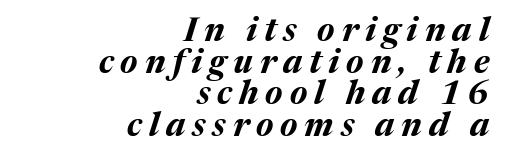
The lettering tilts uniformly, giving the passage an italic look. Proportional: the letters do not fall into vertical columns. You could only call the tracking loose — the letters float apart. Does the leading feel generous? Not at all — it's pinched. The words here are not underlined. Chunky letters — that's bold for sure.
